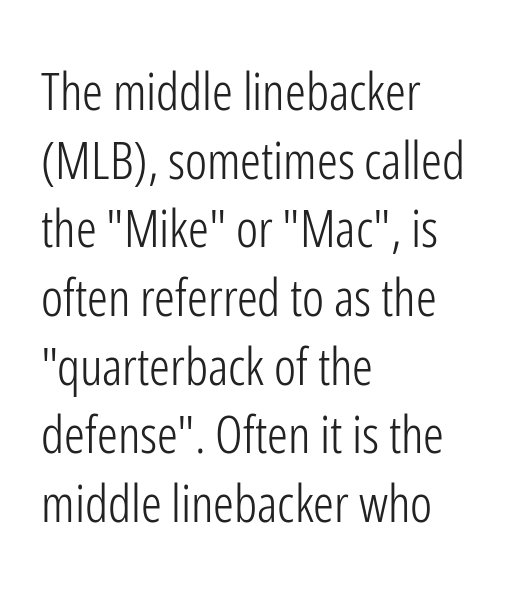
Q: Is the text bold? A: No.
Q: Is the text italic (slanted)? A: No, it is upright.
Q: Is the typeface a serif or a sans-serif typeface? A: Sans-serif.
Q: Is the text underlined? A: No.
Q: How is the paragraph aligned? A: Left-aligned.
Q: Is the spacing between letters normal or unusually wide? A: Normal.
Q: Is the spacing between lines tight, normal or loose? A: Normal.
Q: Width (condensed, normal, or wide)? A: Condensed.
Q: Stroke contrast? A: Low.
Q: x-height? A: Medium.
Q: Monospaced? A: No.
